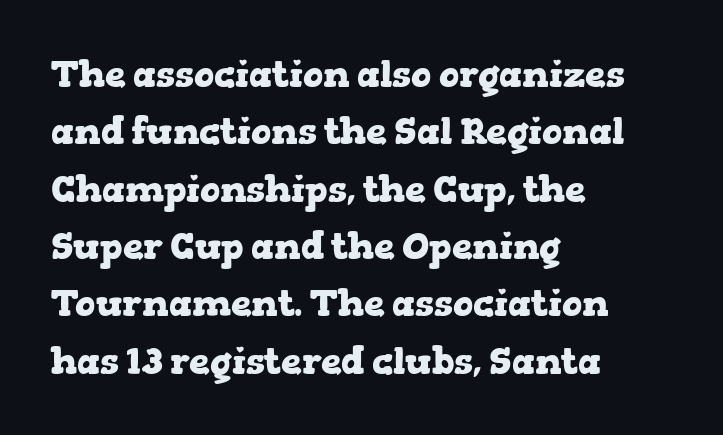
Q: Is the text bold? A: Yes.
Q: Is the text italic (slanted)? A: No, it is upright.
Q: Is the typeface a serif or a sans-serif typeface? A: Serif.
Q: Is the text underlined? A: No.
Q: How is the paragraph aligned? A: Left-aligned.
Q: Is the spacing between letters normal or unusually wide? A: Normal.
Q: Is the spacing between lines tight, normal or loose? A: Normal.
Q: Width (condensed, normal, or wide)? A: Wide.
Q: Stroke contrast? A: Low.
Q: x-height? A: Medium.
Q: Monospaced? A: No.
